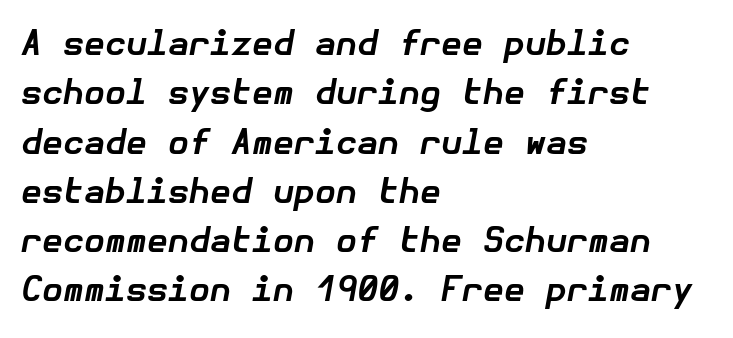
Q: Is the text bold? A: Yes.
Q: Is the text italic (slanted)? A: Yes, it leans right by about 10 degrees.
Q: Is the text underlined? A: No.
Q: How is the paragraph aligned? A: Left-aligned.
Q: Is the spacing between letters normal or unusually wide? A: Normal.
Q: Is the spacing between lines tight, normal or loose? A: Normal.
Q: Width (condensed, normal, or wide)? A: Normal.
Q: Stroke contrast? A: Low.
Q: x-height? A: Medium.
